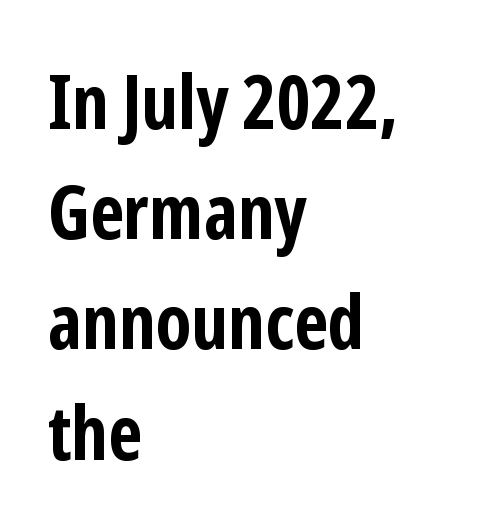
The image shows 75 px bold, condensed sans-serif type, upright; set left-aligned, normal line spacing (1.47x), normal letter spacing, not underlined; low stroke contrast and a medium x-height.
